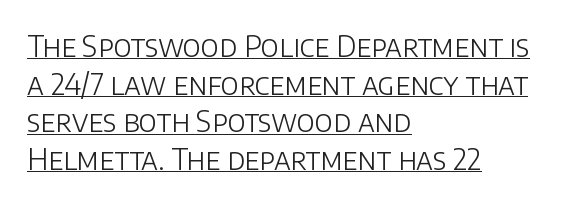
{"serif": "no", "italic": "no", "bold": "no", "weight": "light", "width": "normal", "stroke_contrast": "low", "x_height": "large", "monospaced": "no", "underline": "yes", "align": "left", "line_spacing": "normal", "line_spacing_ratio": 1.3, "letter_spacing": "normal", "letter_spacing_em": 0.0, "glyph_px": 29}
